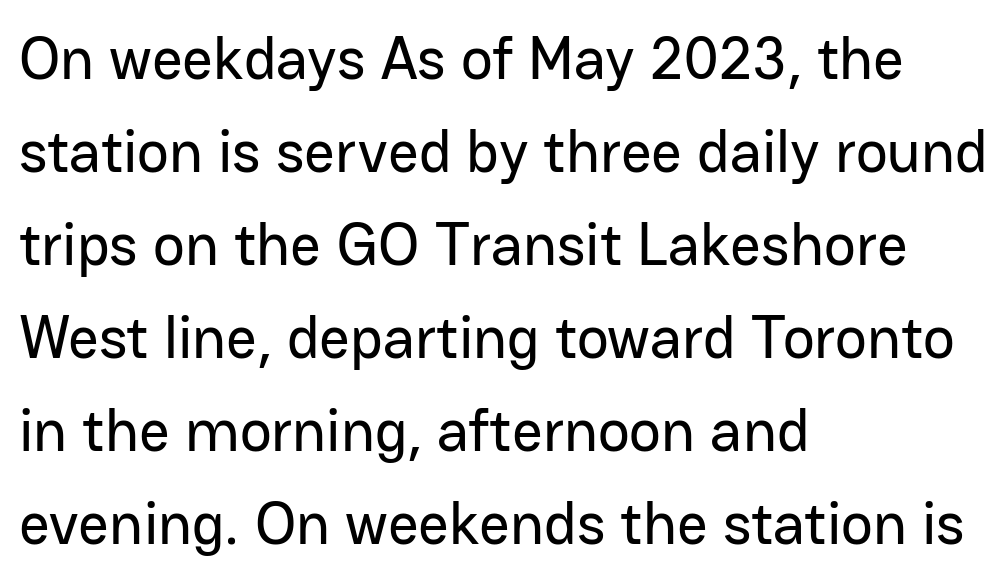
Q: Is the text italic (slanted)? A: No, it is upright.
Q: Is the typeface a serif or a sans-serif typeface? A: Sans-serif.
Q: Is the text underlined? A: No.
Q: How is the paragraph aligned? A: Left-aligned.
Q: Is the spacing between letters normal or unusually wide? A: Normal.
Q: Is the spacing between lines tight, normal or loose? A: Normal.
Q: Width (condensed, normal, or wide)? A: Normal.
Q: Stroke contrast? A: Low.
Q: x-height? A: Medium.
Q: Monospaced? A: No.
